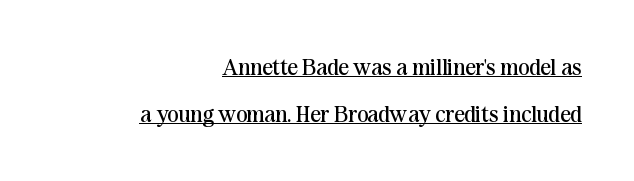
In CSS terms this would be text-align: right. This sample uses plain, unmodified letter spacing. Quick note: underline on. You could fit nearly another row in the gap between these rows.
